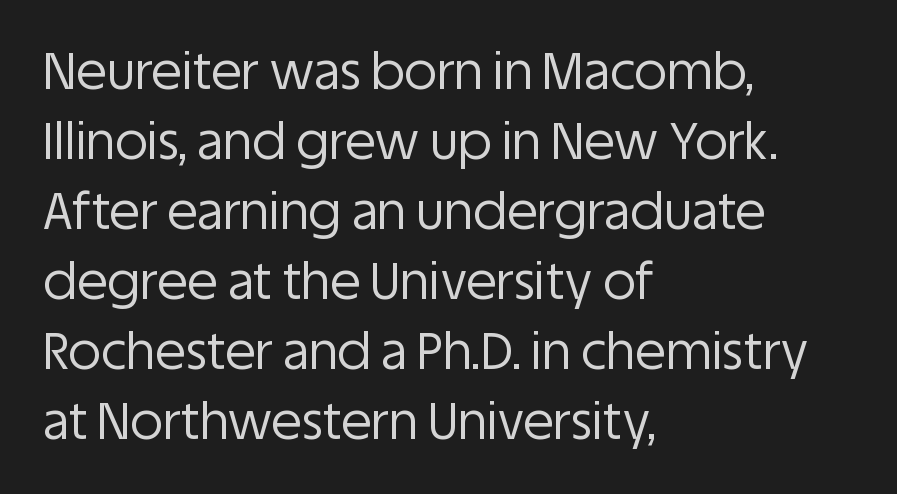
The image shows 50 px regular-weight sans-serif type, upright; set left-aligned, normal line spacing (1.4x), normal letter spacing, not underlined; low stroke contrast and a large x-height.
